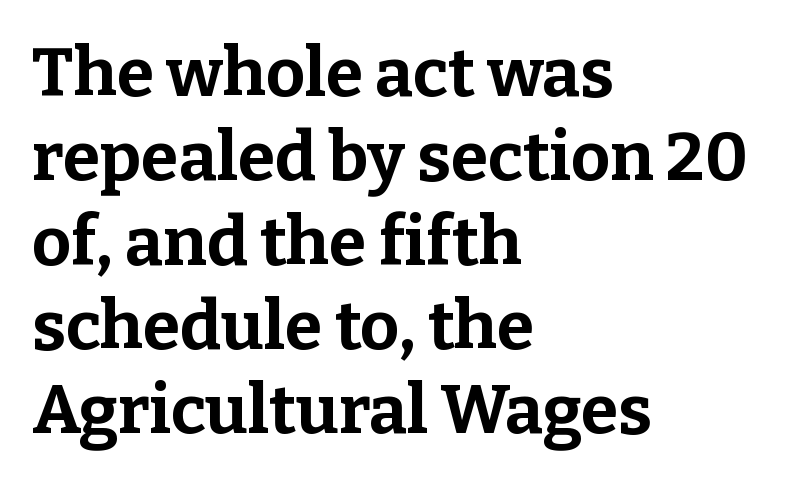
Q: Is the text bold? A: Yes.
Q: Is the text italic (slanted)? A: No, it is upright.
Q: Is the typeface a serif or a sans-serif typeface? A: Serif.
Q: Is the text underlined? A: No.
Q: How is the paragraph aligned? A: Left-aligned.
Q: Is the spacing between letters normal or unusually wide? A: Normal.
Q: Width (condensed, normal, or wide)? A: Normal.
Q: Stroke contrast? A: Low.
Q: x-height? A: Medium.
Q: Monospaced? A: No.
